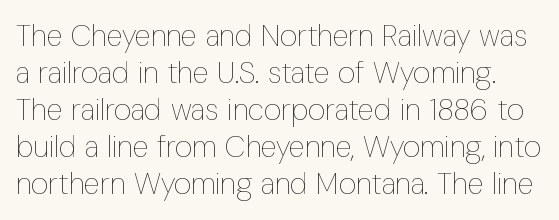
{"italic": "no", "bold": "no", "weight": "thin", "width": "condensed", "stroke_contrast": "low", "x_height": "medium", "monospaced": "no", "underline": "no", "line_spacing_ratio": 1.23, "letter_spacing": "normal", "letter_spacing_em": 0.0, "glyph_px": 30}
